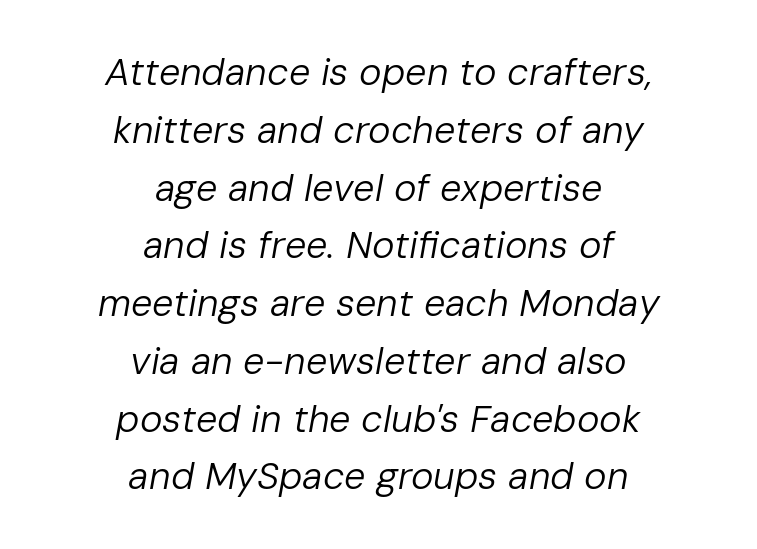
Q: Is the text bold? A: No.
Q: Is the text italic (slanted)? A: Yes, it leans right by about 10 degrees.
Q: Is the text underlined? A: No.
Q: How is the paragraph aligned? A: Centered.
Q: Is the spacing between letters normal or unusually wide? A: Normal.
Q: Is the spacing between lines tight, normal or loose? A: Normal.
Q: Width (condensed, normal, or wide)? A: Normal.
Q: Stroke contrast? A: Low.
Q: x-height? A: Medium.
Q: Monospaced? A: No.
